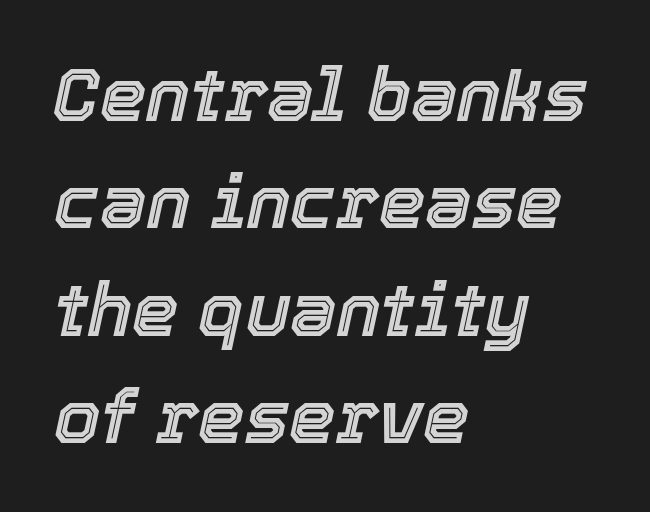
Q: Is the text italic (slanted)? A: Yes, it leans right by about 12 degrees.
Q: Is the text underlined? A: No.
Q: How is the paragraph aligned? A: Left-aligned.
Q: Is the spacing between letters normal or unusually wide? A: Normal.
Q: Is the spacing between lines tight, normal or loose? A: Normal.
Q: Width (condensed, normal, or wide)? A: Normal.
Q: x-height? A: Medium.
Q: Monospaced? A: No.
